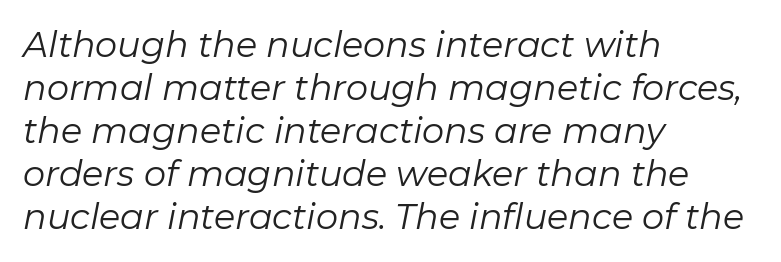
{"italic": "yes", "lean": "right", "slant_degrees": 11, "bold": "no", "weight": "regular", "width": "normal", "stroke_contrast": "low", "x_height": "medium", "monospaced": "no", "underline": "no", "align": "left", "line_spacing_ratio": 1.23, "letter_spacing": "normal", "letter_spacing_em": 0.0, "glyph_px": 35}
